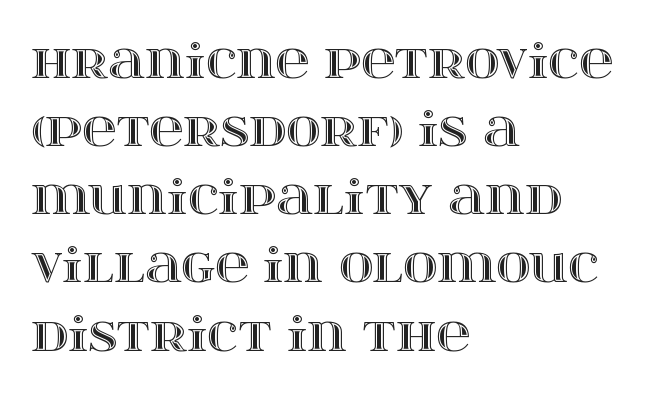
No word sits above an underline. One glance says typical: line gaps are just what's usual. Tracking value appears to be zero — textbook default spacing. The letters stand straight up with perfectly vertical stems.
